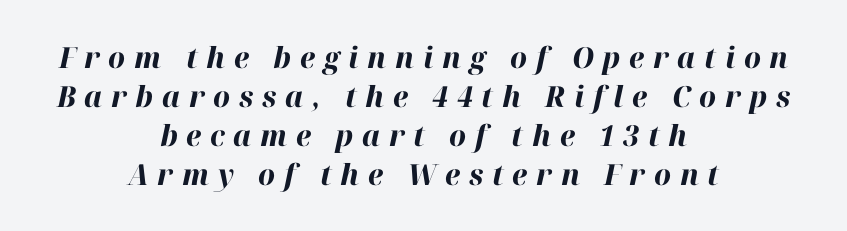
Q: Is the text bold? A: Yes.
Q: Is the text italic (slanted)? A: Yes, it leans right by about 12 degrees.
Q: Is the text underlined? A: No.
Q: How is the paragraph aligned? A: Centered.
Q: Is the spacing between letters normal or unusually wide? A: Unusually wide.
Q: Is the spacing between lines tight, normal or loose? A: Normal.
Q: Width (condensed, normal, or wide)? A: Normal.
Q: Stroke contrast? A: High.
Q: x-height? A: Medium.
Q: Monospaced? A: No.
